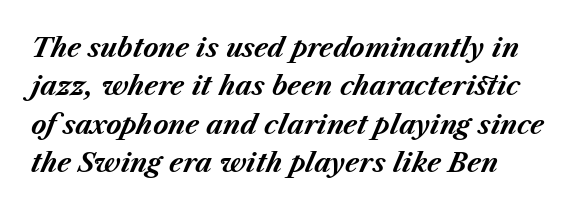
In terms of weight, the rendering is a true, heavy bold. Quick note: underline off. Short note: letters normally spaced. Yep, that's italic — everything's leaning. The space between consecutive lines is moderate.
